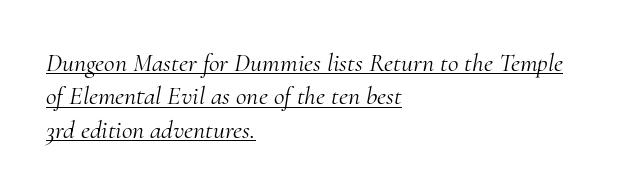
Q: Is the text bold? A: No.
Q: Is the text italic (slanted)? A: Yes, it leans right by about 10 degrees.
Q: Is the text underlined? A: Yes.
Q: How is the paragraph aligned? A: Left-aligned.
Q: Is the spacing between letters normal or unusually wide? A: Normal.
Q: Is the spacing between lines tight, normal or loose? A: Normal.
